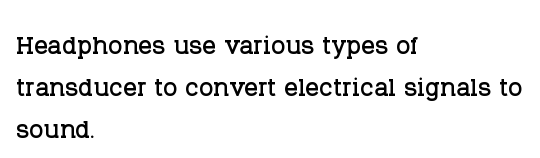
This is serif lettering, the kind often seen in printed books. The typography opts for an upright posture over an oblique one. A typesetter would call this proportional, since set widths differ per character. Compared with a centered layout, this one pins lines to the left instead.
